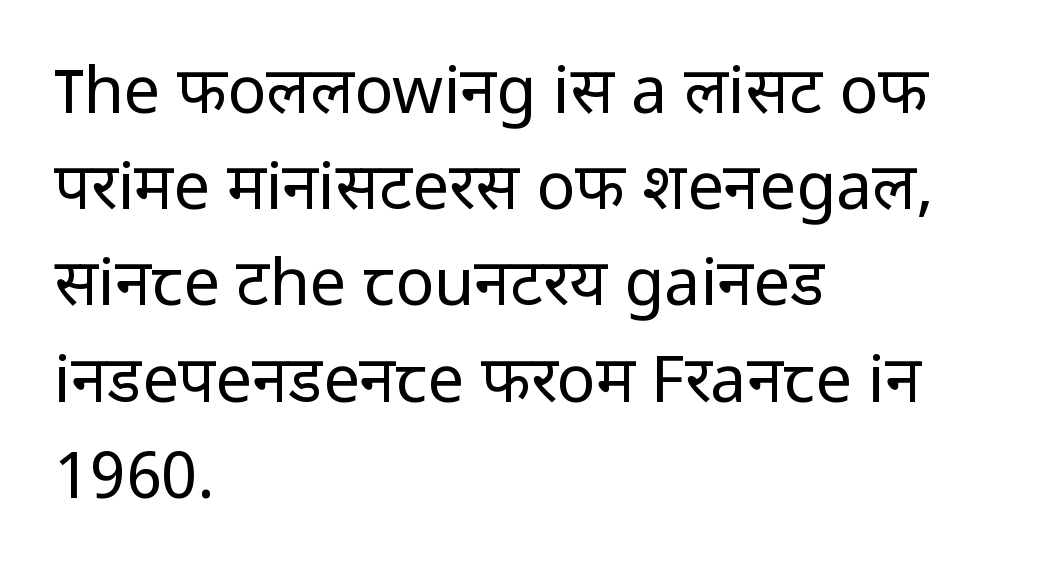
Q: Is the text bold? A: No.
Q: Is the text italic (slanted)? A: No, it is upright.
Q: Is the typeface a serif or a sans-serif typeface? A: Sans-serif.
Q: Is the text underlined? A: No.
Q: How is the paragraph aligned? A: Left-aligned.
Q: Is the spacing between letters normal or unusually wide? A: Normal.
Q: Is the spacing between lines tight, normal or loose? A: Normal.
Q: Width (condensed, normal, or wide)? A: Normal.
Q: Stroke contrast? A: Low.
Q: x-height? A: Medium.
Q: Monospaced? A: No.
